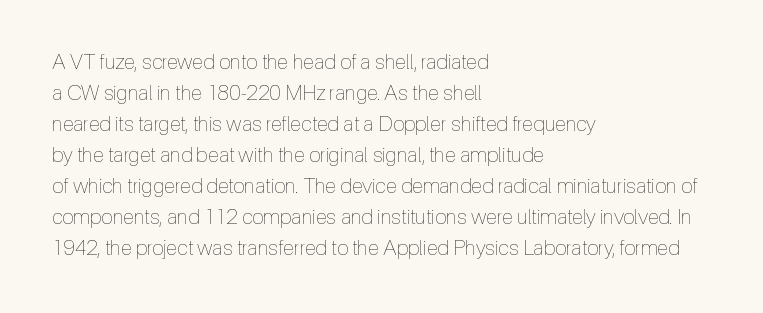
Q: Is the text bold? A: No.
Q: Is the text italic (slanted)? A: No, it is upright.
Q: Is the text underlined? A: No.
Q: How is the paragraph aligned? A: Left-aligned.
Q: Is the spacing between letters normal or unusually wide? A: Normal.
Q: Is the spacing between lines tight, normal or loose? A: Normal.
